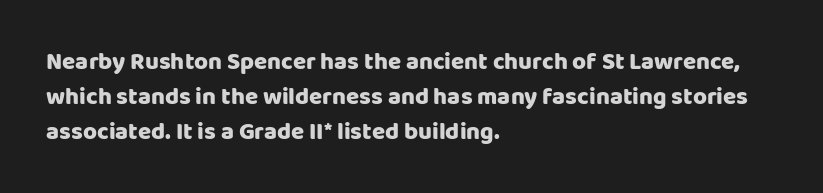
This sample keeps an unexceptional amount of space between lines. These lines keep a tight, regular rhythm from letter to letter. Every stem runs plumb, perpendicular to the baseline. Reading down the block, your eye returns to a fixed left position each line. The string is rendered with underlining switched off.
